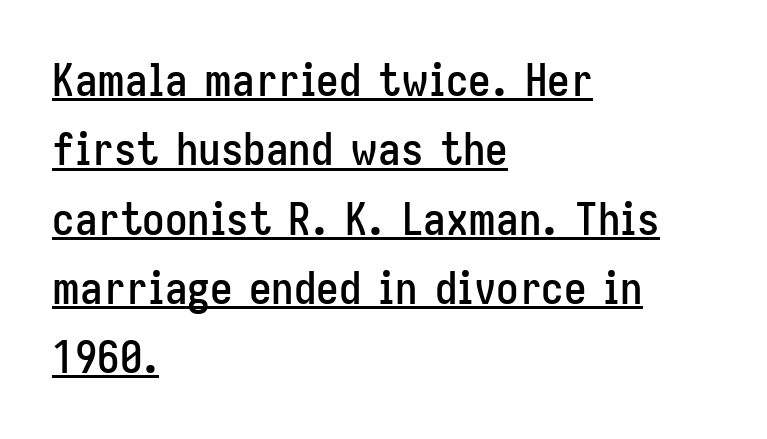
Q: Is the text italic (slanted)? A: No, it is upright.
Q: Is the typeface a serif or a sans-serif typeface? A: Sans-serif.
Q: Is the text underlined? A: Yes.
Q: How is the paragraph aligned? A: Left-aligned.
Q: Is the spacing between letters normal or unusually wide? A: Normal.
Q: Is the spacing between lines tight, normal or loose? A: Normal.
Q: Width (condensed, normal, or wide)? A: Condensed.
Q: Stroke contrast? A: Low.
Q: x-height? A: Medium.
Q: Monospaced? A: No.
